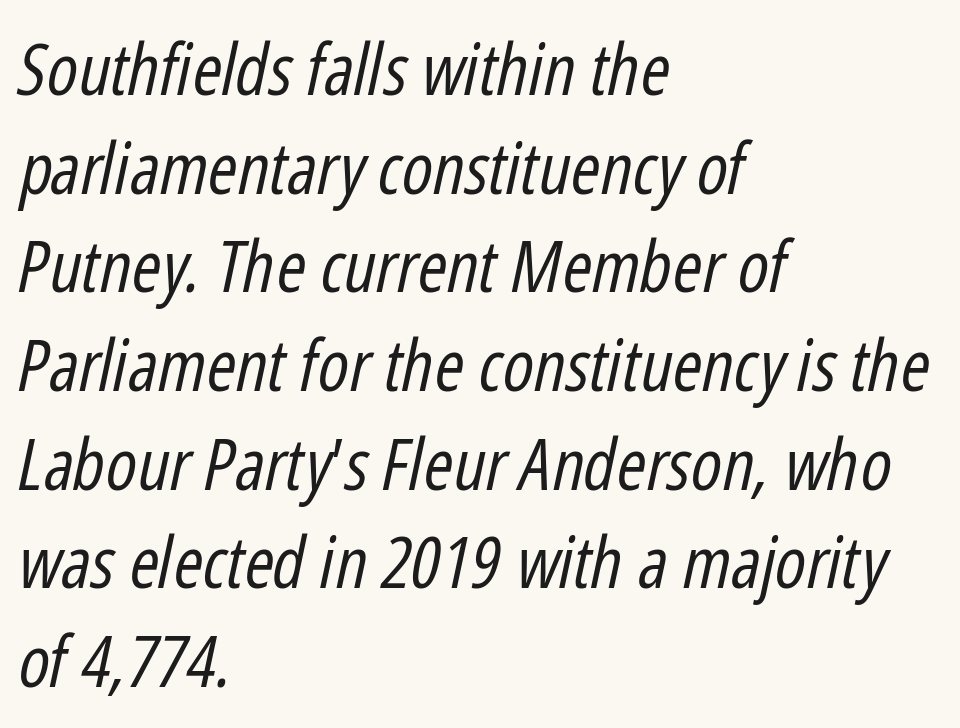
These lines keep a tight, regular rhythm from letter to letter. Students, observe: this is what conventionally led text looks like. Alignment: flush left. Do the characters align in a grid? No, the font is proportional.
